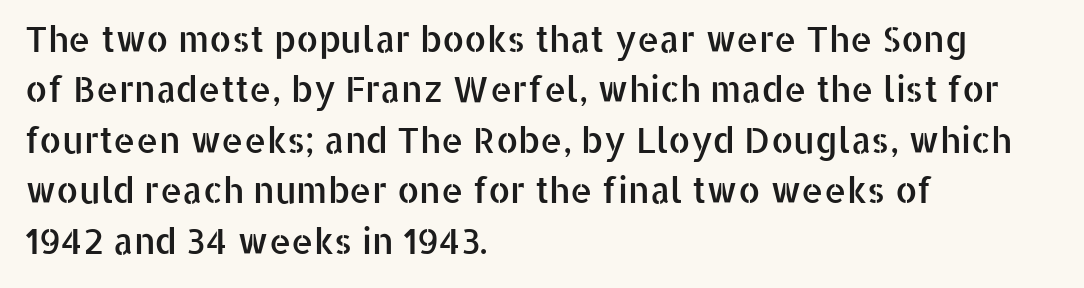
Vertical strokes here are truly vertical. The space between consecutive lines is moderate. The compositor pushed each line to the left boundary. The glyphs in this specimen are sans serif. The foot of each line stays bare and open. What stands out about the letter spacing? Nothing — it is the standard amount.
